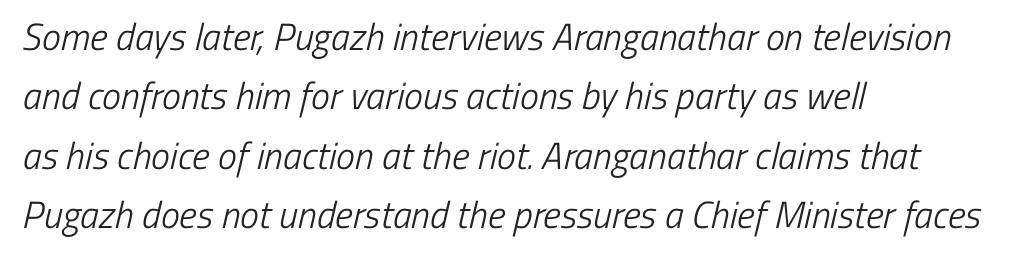
Weight: not bold — regular or lighter. The space beneath each line is pristine and unruled. The passage shown stacks its lines at a standard gap. Notice how the passage keeps a crisp vertical edge on the left only. Words appear dense and cohesive because spacing is normal.
